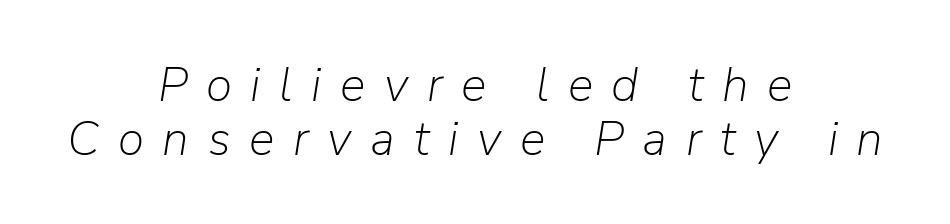
Looks like regular typesetting: each glyph gets only the width it needs. Vertical spacing — tight. The lines in this sample share a center point and differ in where they start and stop. Observe the lean: these are italic letterforms. The typesetting does not lean heavy: it is not bold.
